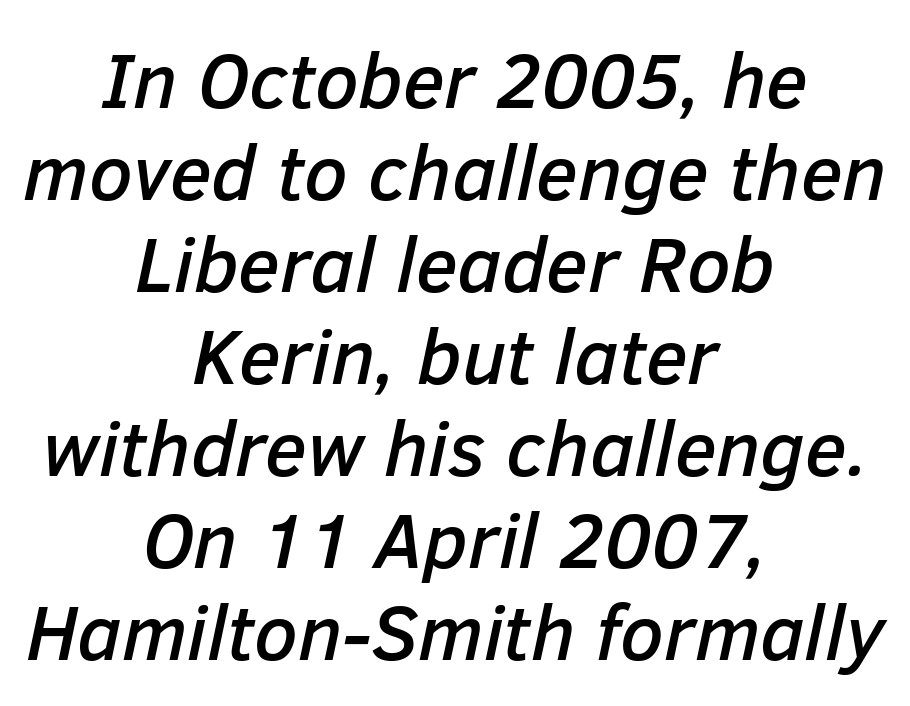
{"italic": "yes", "lean": "right", "slant_degrees": 12, "width": "normal", "stroke_contrast": "low", "x_height": "medium", "monospaced": "no", "underline": "no", "align": "center", "line_spacing_ratio": 1.18, "letter_spacing": "normal", "letter_spacing_em": 0.0, "glyph_px": 78}
